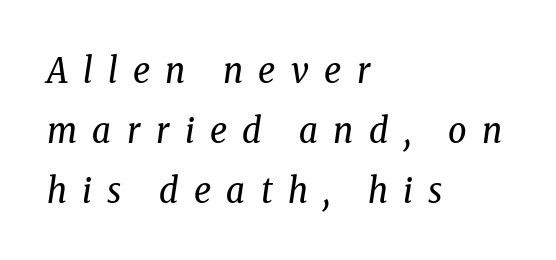
{"serif": "yes", "italic": "yes", "lean": "right", "slant_degrees": 8, "bold": "no", "weight": "regular", "width": "condensed", "stroke_contrast": "low", "x_height": "medium", "monospaced": "no", "underline": "no", "align": "left", "line_spacing": "normal", "line_spacing_ratio": 1.66, "letter_spacing": "wide", "letter_spacing_em": 0.43, "glyph_px": 36}
